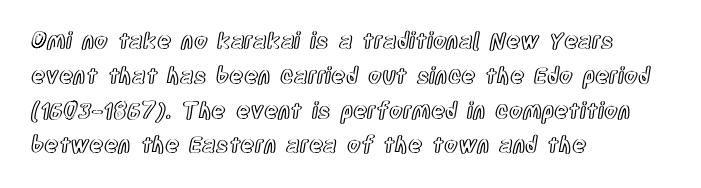
The strip under each line holds only bare page. Each new line begins a customary step beneath the previous one. Inter-character spacing is left at the font's built-in metrics. The paragraph shown leans on its left margin.
